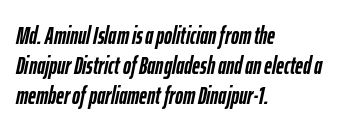
This sample keeps an unexceptional amount of space between lines. Its strokes are broad and dark, the hallmark of bold type. The ragged edge is on the right, which tells us the setting is flush left. The specimen reads as italic at a glance.
